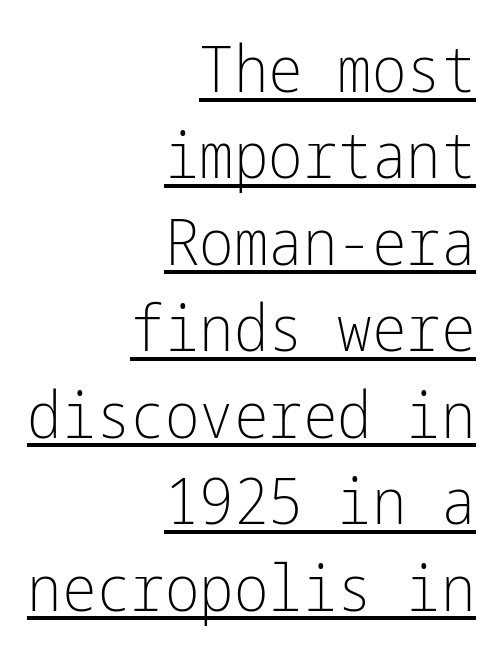
{"serif": "no", "italic": "no", "bold": "no", "weight": "light", "width": "condensed", "stroke_contrast": "low", "x_height": "medium", "underline": "yes", "align": "right", "line_spacing": "normal", "line_spacing_ratio": 1.33, "letter_spacing": "normal", "letter_spacing_em": 0.0, "glyph_px": 65}
